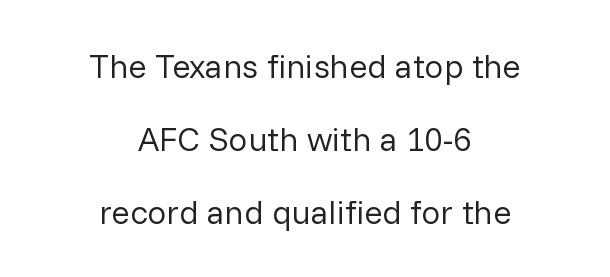
The image shows 34 px regular-weight sans-serif type, upright; set centered, loose line spacing (2.14x), normal letter spacing, not underlined; low stroke contrast and a medium x-height.
